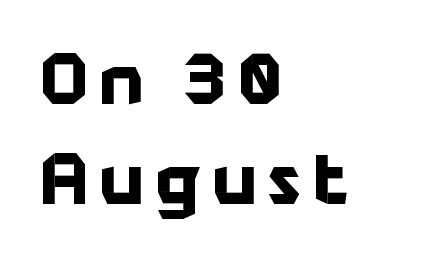
Italic: no, the glyphs are upright roman. Caption: multi-line text, flush left, ragged right. The gap between lines stays unmarked. Here the designer chose a conventional face with non-uniform glyph widths.
